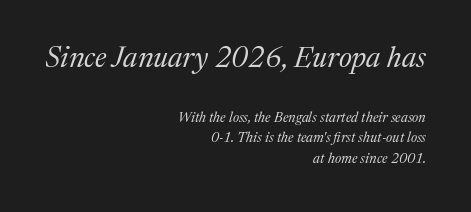
{"serif": "yes", "italic": "yes", "lean": "right", "slant_degrees": 17, "bold": "no", "weight": "regular", "width": "normal", "stroke_contrast": "medium", "x_height": "medium", "monospaced": "no", "underline": "no", "align": "right", "line_spacing": "normal", "line_spacing_ratio": 1.47, "letter_spacing": "normal", "letter_spacing_em": 0.0, "larger_block": "first", "size_ratio": 2.07, "glyph_px": 29}
